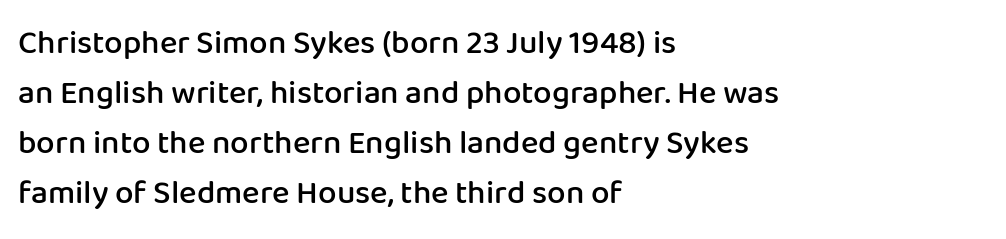
The image shows 33 px semibold sans-serif type, upright; set left-aligned, normal line spacing (1.52x), normal letter spacing, not underlined; low stroke contrast and a medium x-height.
